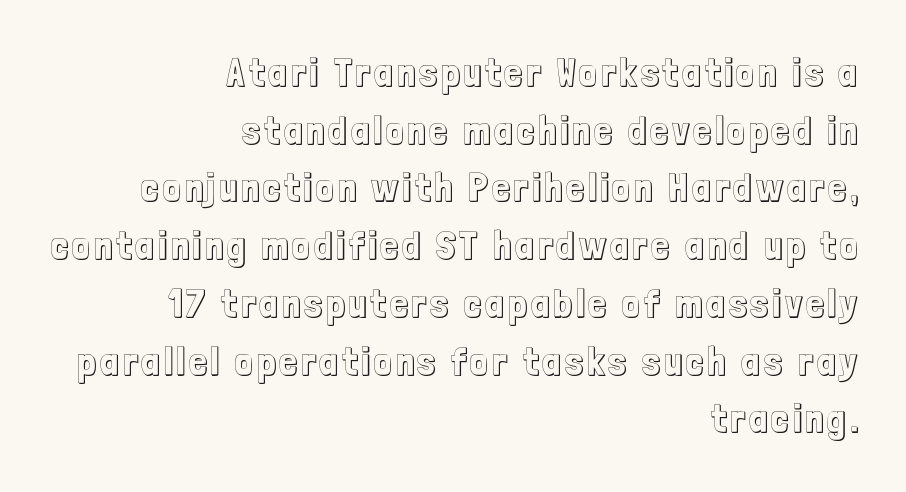
{"italic": "no", "width": "condensed", "x_height": "medium", "monospaced": "no", "underline": "no", "align": "right", "line_spacing": "normal", "line_spacing_ratio": 1.48, "glyph_px": 39}
